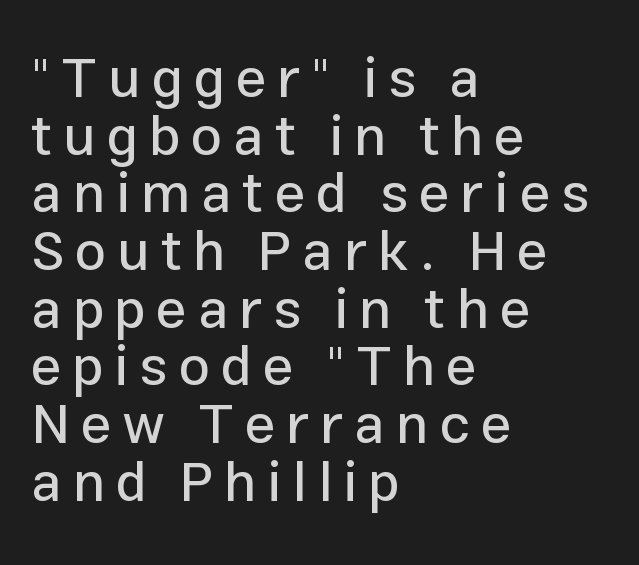
{"serif": "no", "italic": "no", "width": "normal", "stroke_contrast": "low", "x_height": "medium", "monospaced": "no", "underline": "no", "align": "left", "line_spacing": "tight", "line_spacing_ratio": 1.03, "glyph_px": 56}
